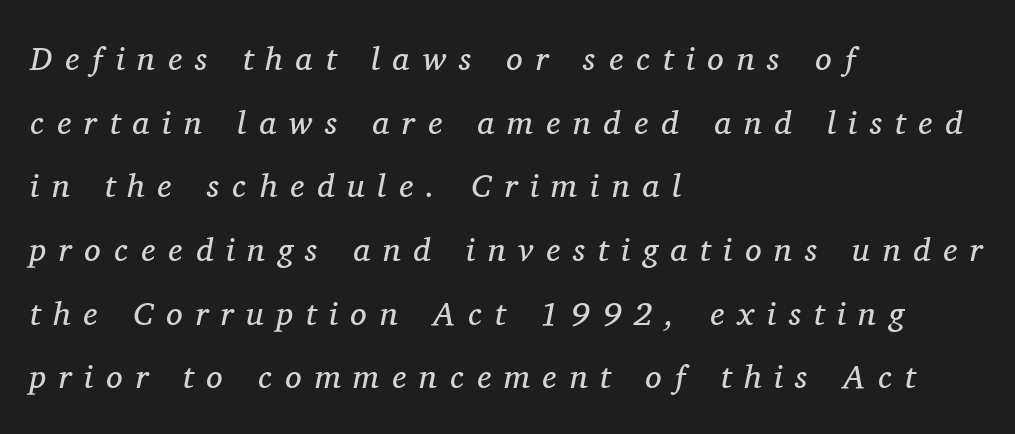
{"serif": "yes", "italic": "yes", "lean": "right", "slant_degrees": 11, "bold": "no", "weight": "regular", "width": "normal", "stroke_contrast": "medium", "x_height": "medium", "monospaced": "no", "underline": "no", "align": "left", "line_spacing": "loose", "line_spacing_ratio": 1.93, "letter_spacing": "wide", "letter_spacing_em": 0.39, "glyph_px": 33}
